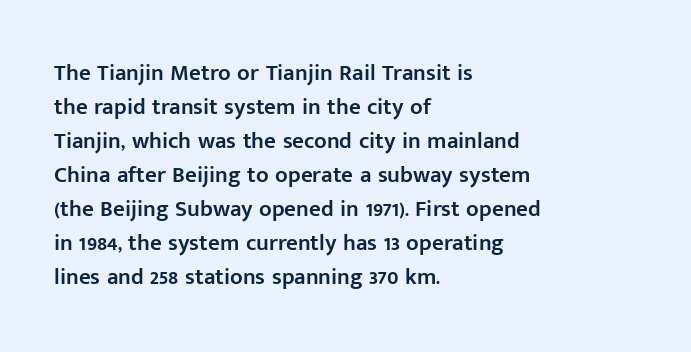
{"italic": "no", "bold": "semi", "underline": "no", "align": "left", "line_spacing": "normal", "line_spacing_ratio": 1.48, "letter_spacing": "normal", "letter_spacing_em": 0.0, "glyph_px": 23}
